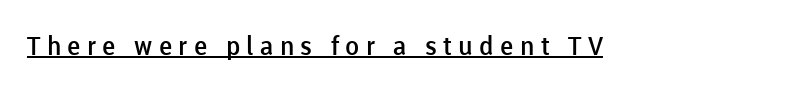
Q: Is the text bold? A: Semi-bold.
Q: Is the text italic (slanted)? A: No, it is upright.
Q: Is the text underlined? A: Yes.
Q: Is the spacing between letters normal or unusually wide? A: Unusually wide.
